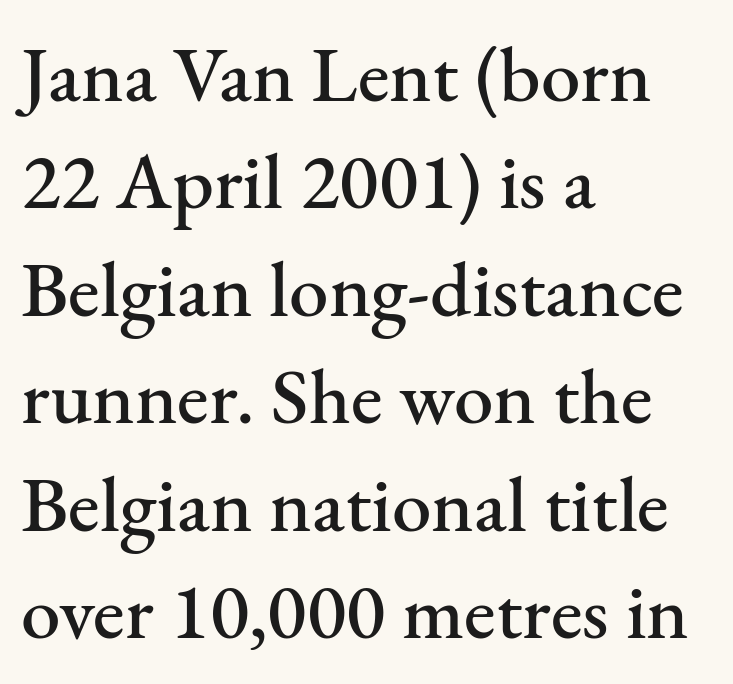
Q: Is the text italic (slanted)? A: No, it is upright.
Q: Is the typeface a serif or a sans-serif typeface? A: Serif.
Q: Is the text underlined? A: No.
Q: How is the paragraph aligned? A: Left-aligned.
Q: Is the spacing between letters normal or unusually wide? A: Normal.
Q: Is the spacing between lines tight, normal or loose? A: Normal.
Q: Width (condensed, normal, or wide)? A: Normal.
Q: Stroke contrast? A: Medium.
Q: x-height? A: Small.
Q: Monospaced? A: No.
